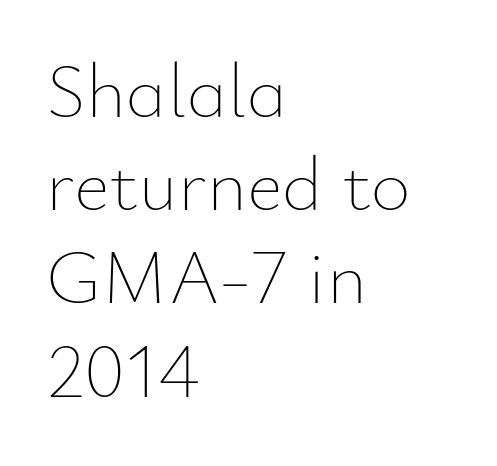
{"italic": "no", "bold": "no", "weight": "thin", "width": "normal", "stroke_contrast": "low", "x_height": "small", "monospaced": "no", "underline": "no", "align": "left", "line_spacing_ratio": 1.21, "letter_spacing": "normal", "letter_spacing_em": 0.0, "glyph_px": 77}
